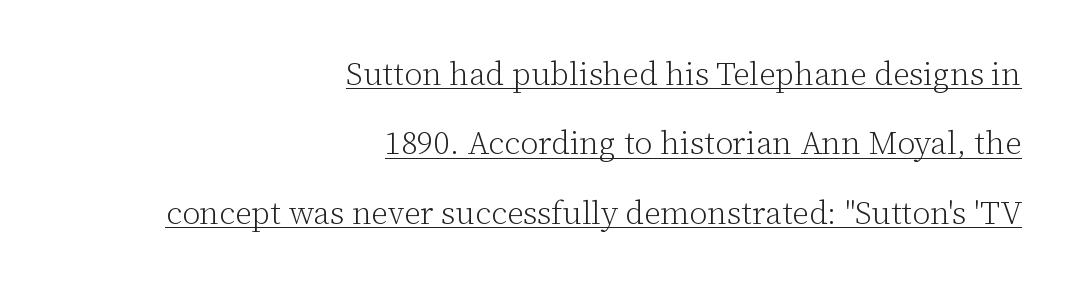
Small tapered or slab feet sit at the stroke ends, so this counts as serif. The lines are quadded right. In designer terms, the underline attribute is active on this setting. The typesetting does not lean heavy: it is not bold. If you drew a line through each stem, it would be perfectly vertical.
